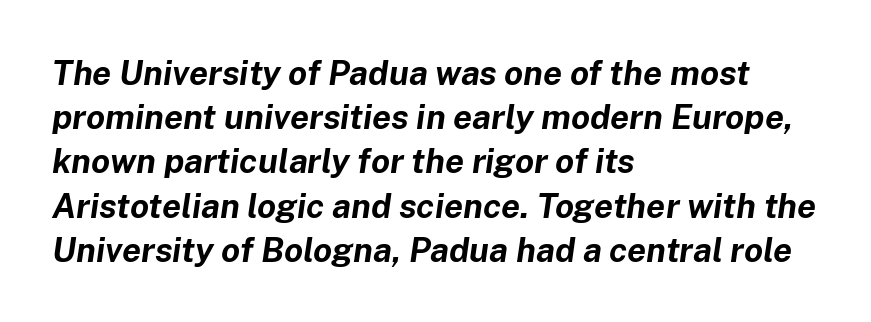
Think of a printed novel: that variable character pitch is what you see here. Observe the ordinary spacing: letters are neighbours, not strangers. Bold? Absolutely — the strokes are thick and heavy. The text carries the slant typical of an italic or oblique font. The area under the type is left untouched. Vertical spacing — default.
